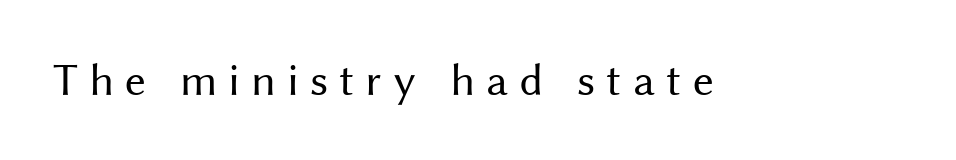
The face looks like a standard text weight, possibly lighter. Every stem runs plumb, perpendicular to the baseline. Classification — sans serif. Spacing verdict: proportional, widths tailored to each character. Inter-character spacing is expanded well beyond the font's built-in metrics. The specimen omits any rule beneath the text block's lines.
